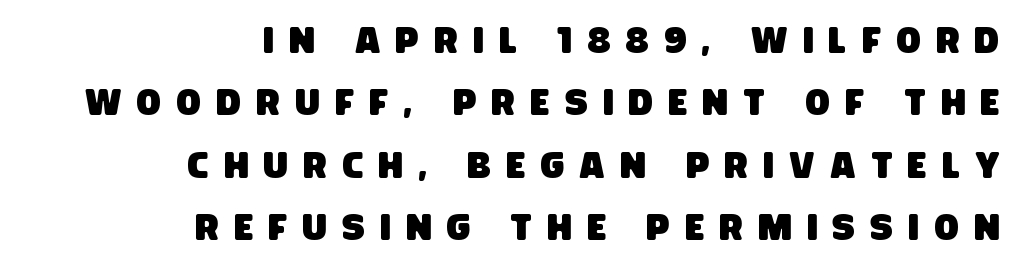
A typesetter would call this heavily tracked-out type. Look at the bottom of the vertical strokes: they stop flat, with no serifs. Descenders hang freely into open space. Caption: multi-line text, flush right, ragged left. Varying glyph widths throughout — classic text-font behaviour.
